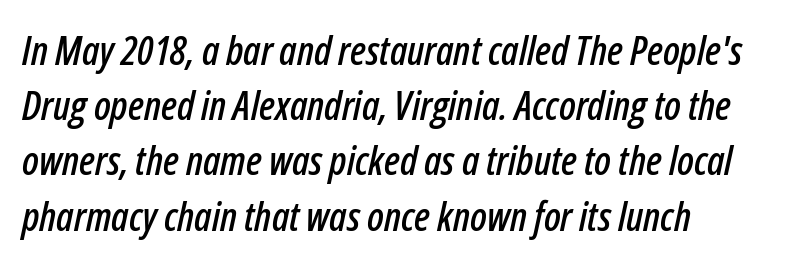
Q: Is the text italic (slanted)? A: Yes, it leans right by about 12 degrees.
Q: Is the text underlined? A: No.
Q: How is the paragraph aligned? A: Left-aligned.
Q: Is the spacing between letters normal or unusually wide? A: Normal.
Q: Is the spacing between lines tight, normal or loose? A: Normal.
Q: Width (condensed, normal, or wide)? A: Condensed.
Q: Stroke contrast? A: Low.
Q: x-height? A: Medium.
Q: Monospaced? A: No.
